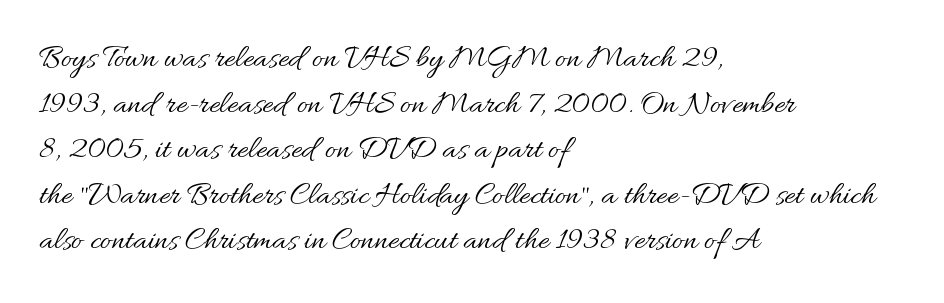
Q: Is the text bold? A: No.
Q: Is the text italic (slanted)? A: Yes.
Q: Is the text underlined? A: No.
Q: How is the paragraph aligned? A: Left-aligned.
Q: Is the spacing between letters normal or unusually wide? A: Normal.
Q: Is the spacing between lines tight, normal or loose? A: Normal.
Q: Width (condensed, normal, or wide)? A: Normal.
Q: Stroke contrast? A: Medium.
Q: x-height? A: Small.
Q: Monospaced? A: No.
